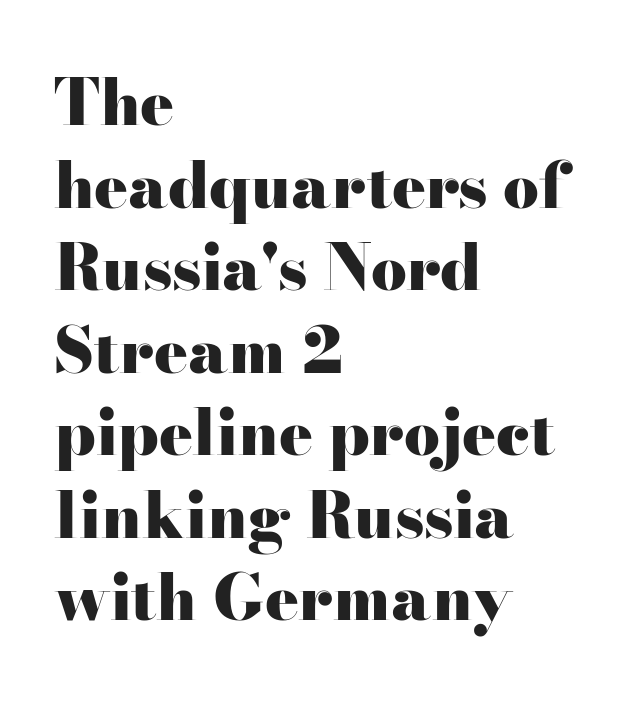
{"serif": "yes", "italic": "no", "bold": "yes", "weight": "heavy", "width": "wide", "stroke_contrast": "high", "x_height": "small", "monospaced": "no", "underline": "no", "align": "left", "line_spacing": "normal", "line_spacing_ratio": 1.31, "letter_spacing": "normal", "letter_spacing_em": 0.0, "glyph_px": 63}
